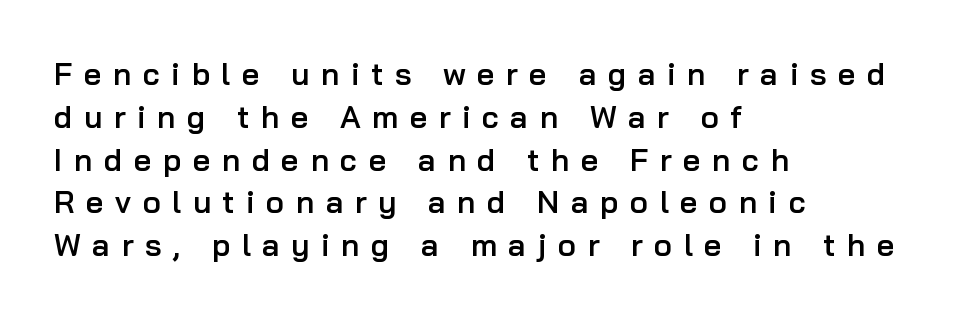
The image shows 31 px semibold sans-serif type, upright; set left-aligned, normal line spacing (1.38x), unusually wide letter spacing (+0.37 em), not underlined; low stroke contrast and a medium x-height.
